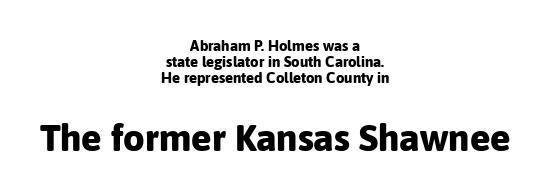
{"serif": "no", "italic": "no", "bold": "yes", "weight": "bold", "width": "normal", "stroke_contrast": "low", "x_height": "medium", "monospaced": "no", "underline": "no", "align": "center", "line_spacing": "tight", "line_spacing_ratio": 1.08, "letter_spacing": "normal", "letter_spacing_em": 0.0, "larger_block": "second", "size_ratio": 2.53, "glyph_px": 38}
